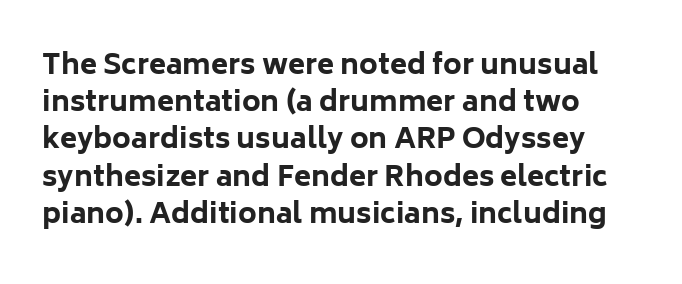
Caption: bold face, heavy strokes. Reading down the column, the eye jumps a familiar distance to each next line. Do the characters align in a grid? No, the font is proportional. Honestly, there is no underline to notice here at all. Italic: no, the glyphs are upright roman.
